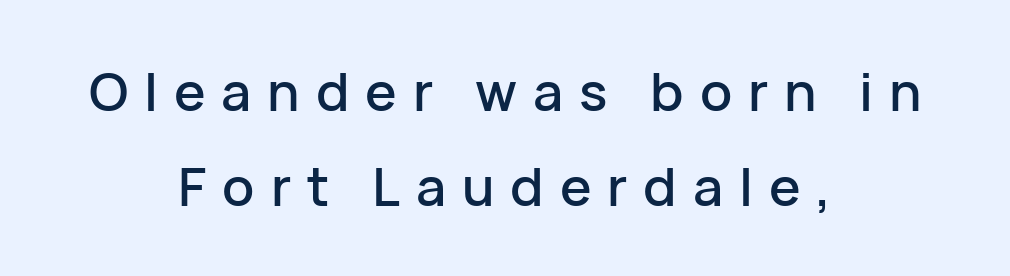
The image shows 53 px sans-serif type, upright; set centered, line spacing 1.79x, unusually wide letter spacing (+0.3 em), not underlined; low stroke contrast and a medium x-height.
